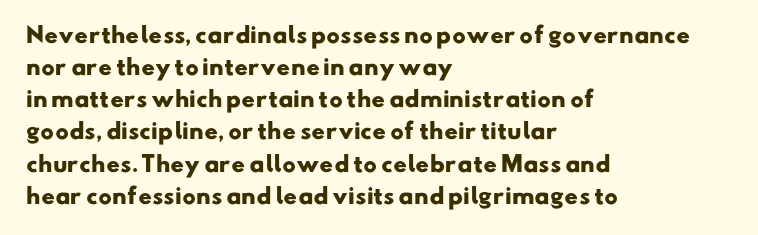
The string is rendered with underlining switched off. What stands out about the letter spacing? Nothing — it is the standard amount. I'd describe the lettering as bold — thick and assertive. What's the leading like? Ordinary, nothing unusual. This rendering uses left alignment, leaving the right contour irregular.
